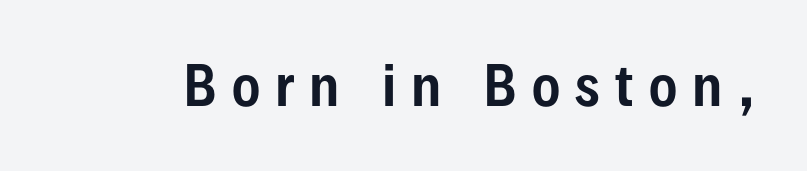
The image shows 53 px condensed sans-serif type, upright; set unusually wide letter spacing (+0.29 em), not underlined; low stroke contrast and a medium x-height.
